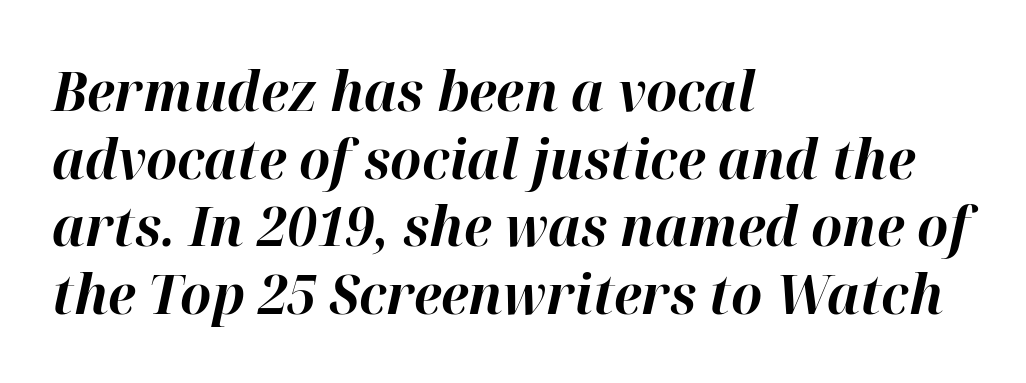
The image shows 55 px bold type, italic (leaning right); set left-aligned, line spacing 1.23x, normal letter spacing, not underlined; high stroke contrast and a medium x-height.
